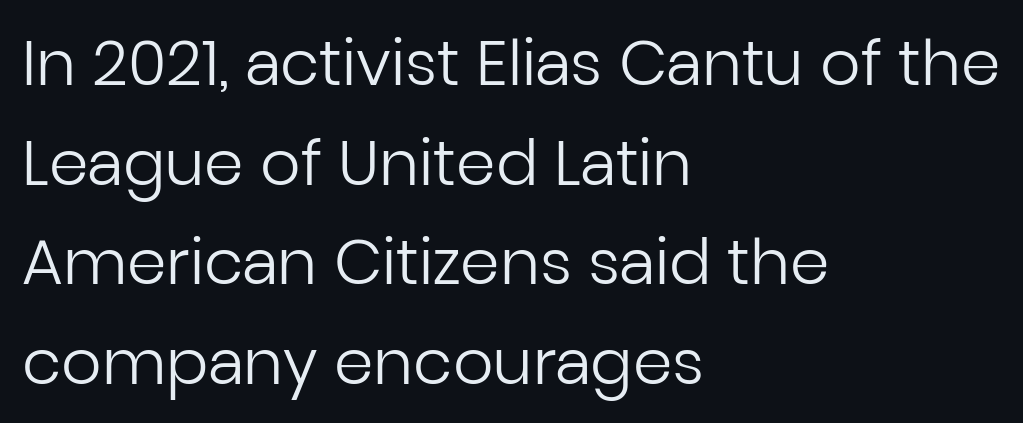
This rendering leaves character spacing at its baseline value. This sample has the flowing, uneven cadence of proportional lettering. Italic: no, the glyphs are upright roman. This sample is left-justified, so line endings fall wherever the words run out. Leading: standard. On a weight scale, this lands at 450 or below.
